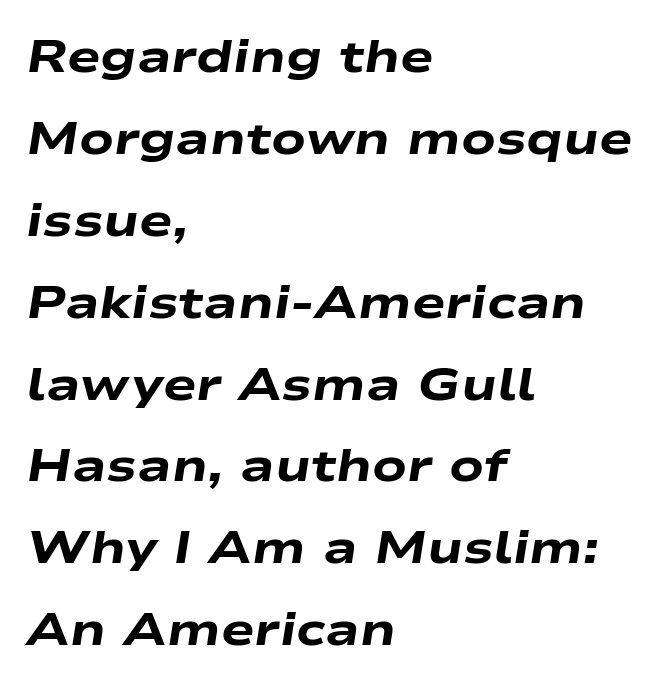
Nobody touched the tracking dial on this one. When letters slant like this, we call the style italic. The zone under the glyphs is completely vacant. The rendering uses natural spacing where letterforms have individual widths. Reading down the block, your eye returns to a fixed left position each line. This is heavy type, rendered in bold.
